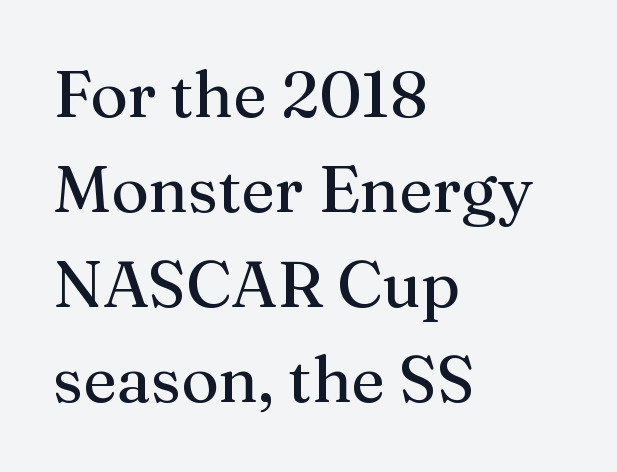
Q: Is the text bold? A: No.
Q: Is the text italic (slanted)? A: No, it is upright.
Q: Is the typeface a serif or a sans-serif typeface? A: Serif.
Q: Is the text underlined? A: No.
Q: How is the paragraph aligned? A: Left-aligned.
Q: Is the spacing between letters normal or unusually wide? A: Normal.
Q: Is the spacing between lines tight, normal or loose? A: Normal.
Q: Width (condensed, normal, or wide)? A: Normal.
Q: Stroke contrast? A: Medium.
Q: x-height? A: Medium.
Q: Monospaced? A: No.
